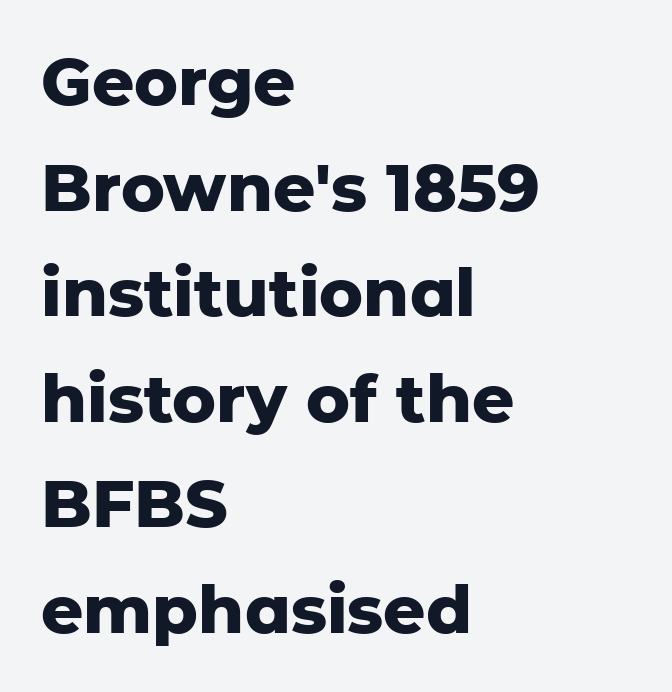
{"serif": "no", "italic": "no", "bold": "yes", "weight": "heavy", "width": "normal", "stroke_contrast": "low", "x_height": "medium", "monospaced": "no", "underline": "no", "align": "left", "line_spacing": "normal", "line_spacing_ratio": 1.6, "letter_spacing": "normal", "letter_spacing_em": 0.0, "glyph_px": 66}
